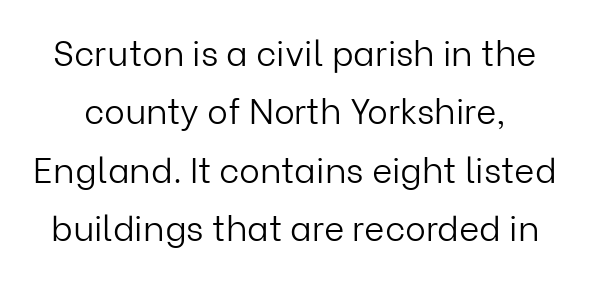
{"serif": "no", "italic": "no", "bold": "no", "weight": "light", "width": "normal", "stroke_contrast": "low", "x_height": "medium", "monospaced": "no", "underline": "no", "line_spacing": "normal", "line_spacing_ratio": 1.67, "letter_spacing": "normal", "letter_spacing_em": 0.0, "glyph_px": 35}
